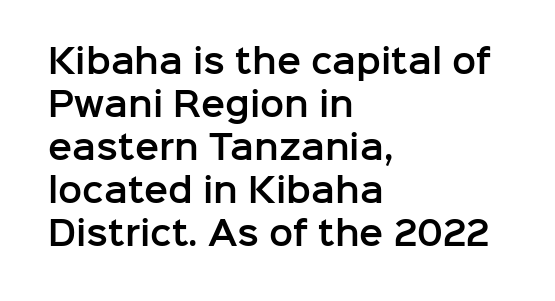
The image shows 32 px sans-serif type, upright; set left-aligned, normal line spacing (1.34x), normal letter spacing, not underlined; low stroke contrast and a medium x-height.
